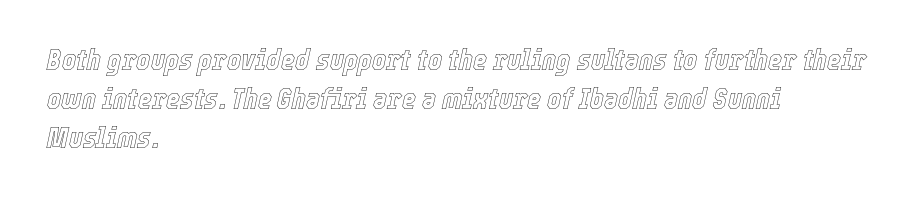
Q: Is the text italic (slanted)? A: Yes, it leans right by about 12 degrees.
Q: Is the text underlined? A: No.
Q: How is the paragraph aligned? A: Left-aligned.
Q: Is the spacing between letters normal or unusually wide? A: Normal.
Q: Is the spacing between lines tight, normal or loose? A: Normal.
Q: Width (condensed, normal, or wide)? A: Condensed.
Q: x-height? A: Medium.
Q: Monospaced? A: No.
